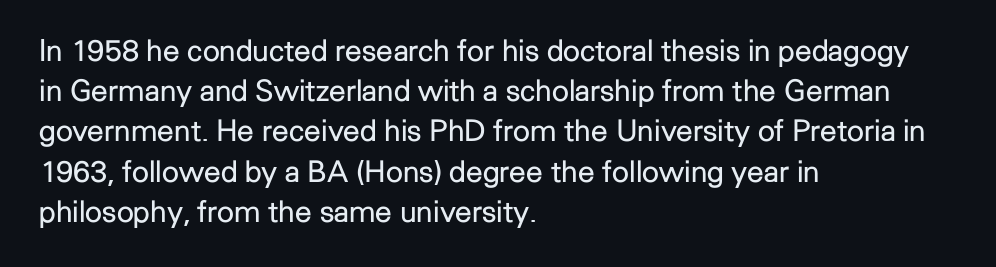
Q: Is the text bold? A: No.
Q: Is the text italic (slanted)? A: No, it is upright.
Q: Is the typeface a serif or a sans-serif typeface? A: Sans-serif.
Q: Is the text underlined? A: No.
Q: How is the paragraph aligned? A: Left-aligned.
Q: Is the spacing between letters normal or unusually wide? A: Normal.
Q: Is the spacing between lines tight, normal or loose? A: Normal.
Q: Width (condensed, normal, or wide)? A: Normal.
Q: Stroke contrast? A: Low.
Q: x-height? A: Medium.
Q: Monospaced? A: No.
